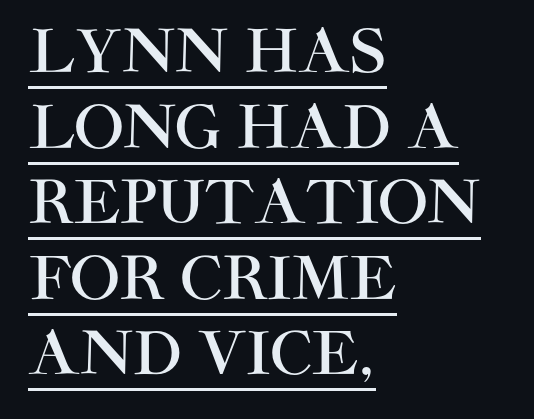
The image shows 59 px sans-serif type, upright; set left-aligned, normal line spacing (1.28x), normal letter spacing, underlined; high stroke contrast and a large x-height.
